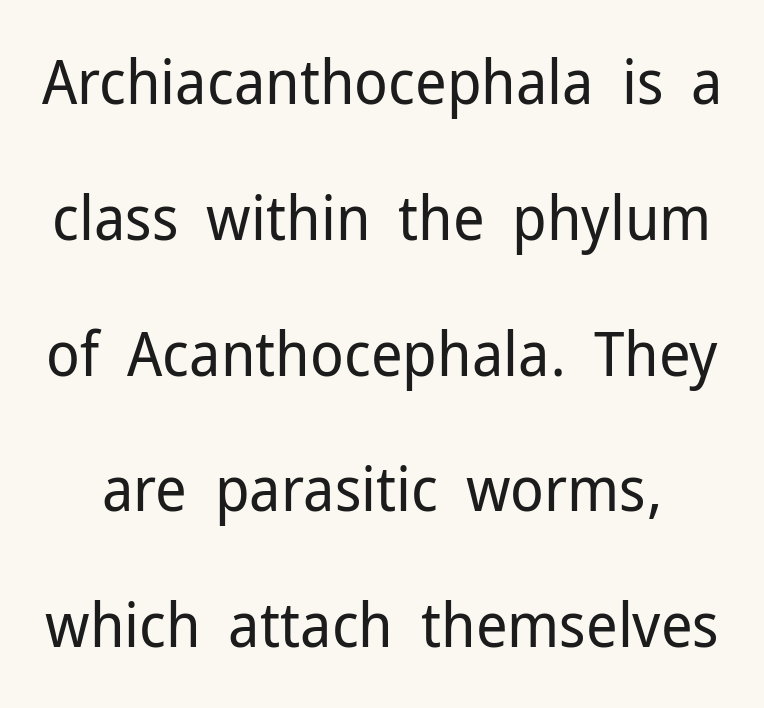
The image shows 62 px regular-weight sans-serif type, upright; set loose line spacing (2.19x), normal letter spacing, not underlined; low stroke contrast and a medium x-height.
